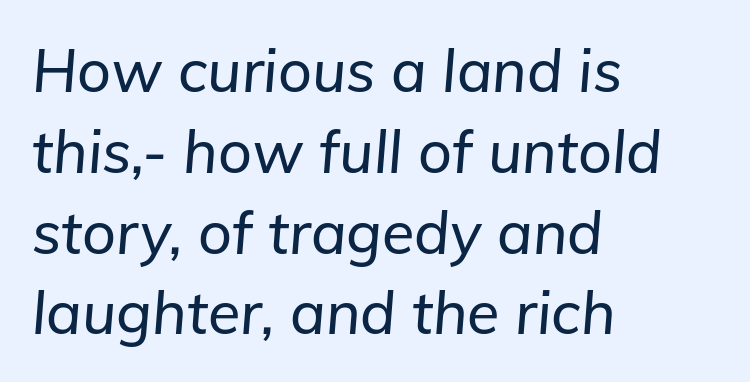
Q: Is the text italic (slanted)? A: Yes, it leans right by about 5 degrees.
Q: Is the text underlined? A: No.
Q: How is the paragraph aligned? A: Left-aligned.
Q: Is the spacing between letters normal or unusually wide? A: Normal.
Q: Is the spacing between lines tight, normal or loose? A: Normal.
Q: Width (condensed, normal, or wide)? A: Normal.
Q: Stroke contrast? A: Low.
Q: x-height? A: Medium.
Q: Monospaced? A: No.
